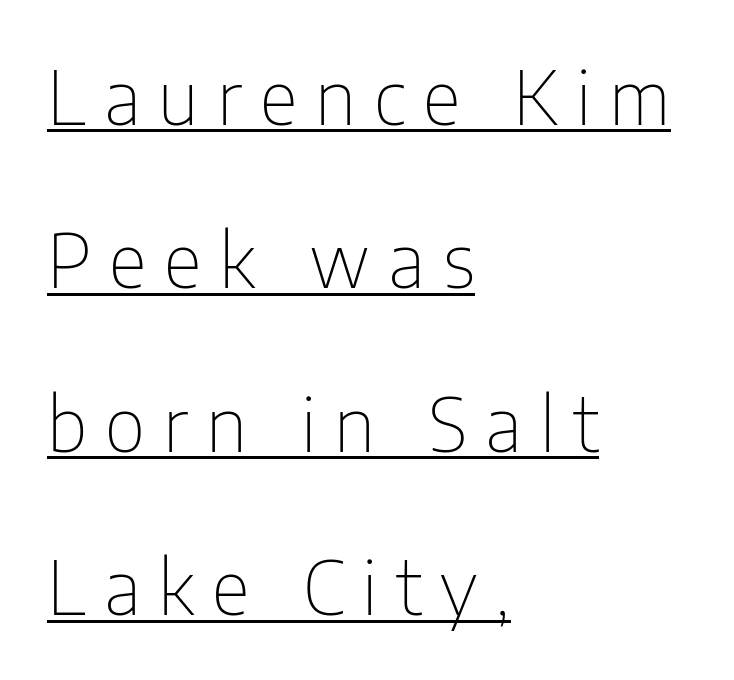
{"serif": "no", "italic": "no", "bold": "no", "weight": "thin", "width": "condensed", "stroke_contrast": "low", "x_height": "medium", "monospaced": "no", "underline": "yes", "align": "left", "line_spacing": "loose", "line_spacing_ratio": 2.18, "letter_spacing": "wide", "letter_spacing_em": 0.24, "glyph_px": 75}
